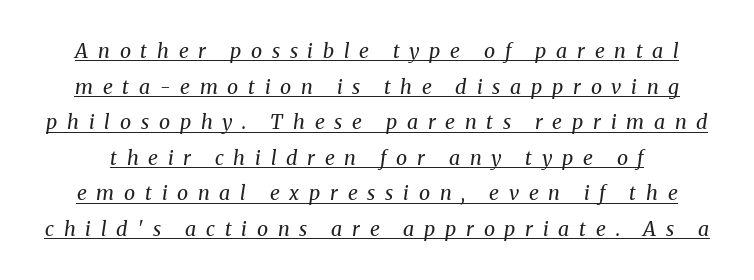
{"italic": "yes", "lean": "right", "slant_degrees": 8, "bold": "no", "underline": "yes", "line_spacing_ratio": 1.78, "letter_spacing": "wide", "letter_spacing_em": 0.49, "glyph_px": 20}
